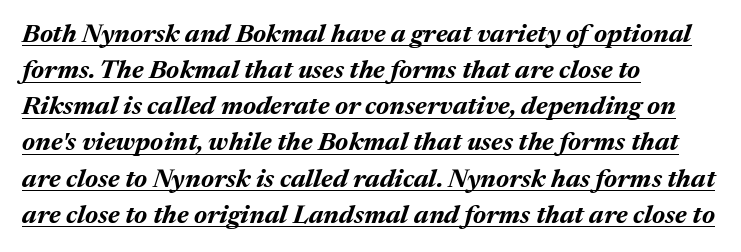
The face used here is rendered with its standard letterfit. Which margin do the lines hug? The left one — the right edge is uneven. These lines were composed using italics. Weight check: bold — yes, fully. Underlining? Definitely there. Evenly set lines give the paragraph a standard silhouette.
